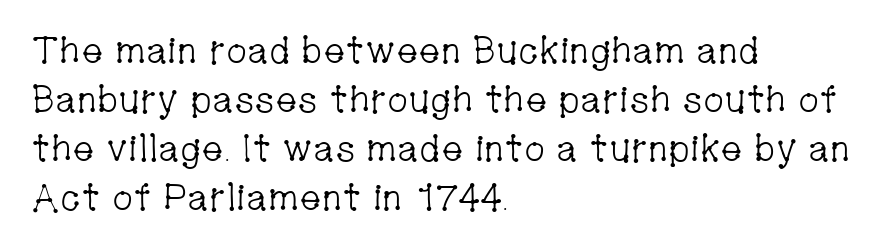
Q: Is the text bold? A: No.
Q: Is the text italic (slanted)? A: No, it is upright.
Q: Is the typeface a serif or a sans-serif typeface? A: Serif.
Q: Is the text underlined? A: No.
Q: How is the paragraph aligned? A: Left-aligned.
Q: Is the spacing between letters normal or unusually wide? A: Normal.
Q: Is the spacing between lines tight, normal or loose? A: Normal.
Q: Width (condensed, normal, or wide)? A: Condensed.
Q: Stroke contrast? A: Low.
Q: x-height? A: Medium.
Q: Monospaced? A: No.
